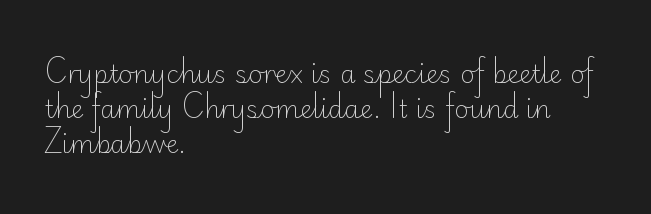
Q: Is the text bold? A: No.
Q: Is the text italic (slanted)? A: No, it is upright.
Q: Is the text underlined? A: No.
Q: How is the paragraph aligned? A: Left-aligned.
Q: Is the spacing between letters normal or unusually wide? A: Normal.
Q: Is the spacing between lines tight, normal or loose? A: Normal.
